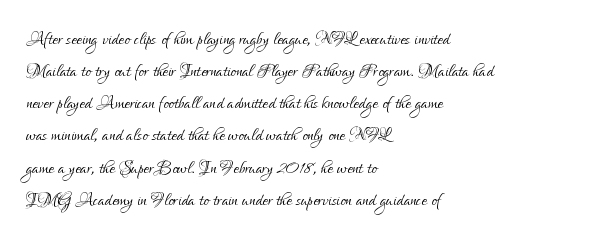
Q: Is the text bold? A: No.
Q: Is the text italic (slanted)? A: Yes.
Q: Is the text underlined? A: No.
Q: How is the paragraph aligned? A: Left-aligned.
Q: Is the spacing between letters normal or unusually wide? A: Normal.
Q: Is the spacing between lines tight, normal or loose? A: Normal.
